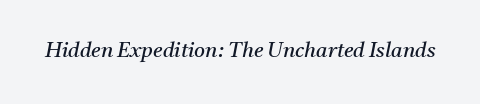
The image shows 21 px text type, italic (leaning right); set normal letter spacing, not underlined.
